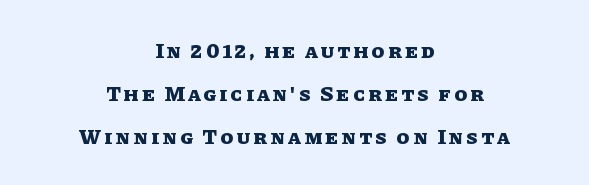
Q: Is the text bold? A: Yes.
Q: Is the text italic (slanted)? A: No, it is upright.
Q: Is the text underlined? A: No.
Q: How is the paragraph aligned? A: Centered.
Q: Is the spacing between lines tight, normal or loose? A: Loose.
